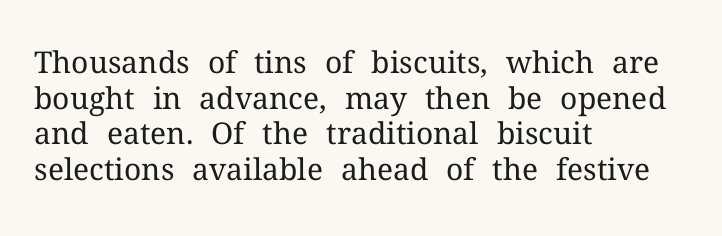
Q: Is the text bold? A: No.
Q: Is the text italic (slanted)? A: No, it is upright.
Q: Is the typeface a serif or a sans-serif typeface? A: Serif.
Q: Is the text underlined? A: No.
Q: How is the paragraph aligned? A: Left-aligned.
Q: Is the spacing between letters normal or unusually wide? A: Normal.
Q: Width (condensed, normal, or wide)? A: Normal.
Q: Stroke contrast? A: Medium.
Q: x-height? A: Medium.
Q: Monospaced? A: No.
